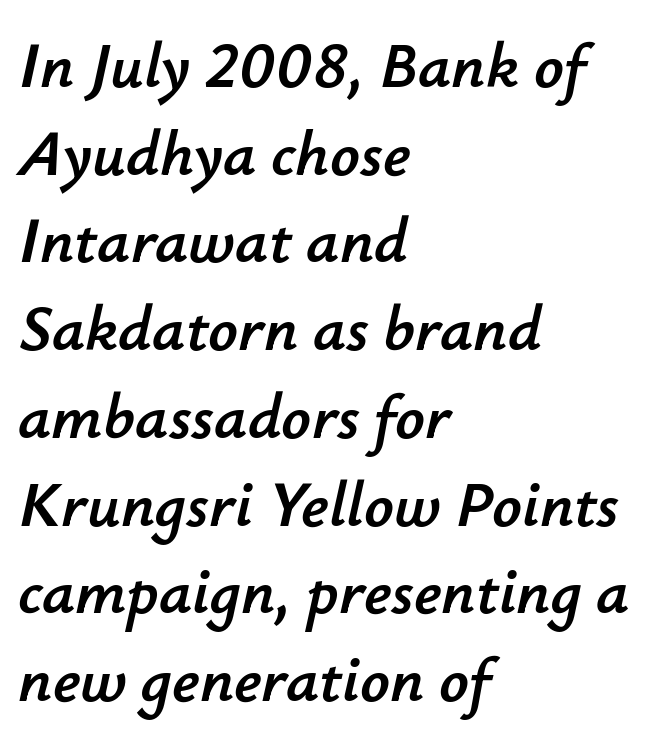
The image shows 65 px text type, italic (leaning right); set left-aligned, normal line spacing (1.35x), normal letter spacing, not underlined; low stroke contrast and a small x-height.
